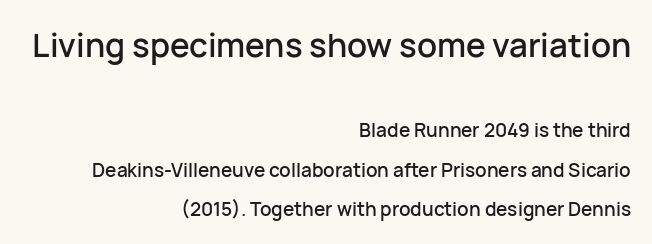
Q: Is the text italic (slanted)? A: No, it is upright.
Q: Is the typeface a serif or a sans-serif typeface? A: Sans-serif.
Q: Is the text underlined? A: No.
Q: How is the paragraph aligned? A: Right-aligned.
Q: Is the spacing between letters normal or unusually wide? A: Normal.
Q: Is the spacing between lines tight, normal or loose? A: Loose.
Q: Which block of text is set in a larger size, the first (top) or the second (bottom)? A: The first (top) one.
Q: Width (condensed, normal, or wide)? A: Normal.
Q: Stroke contrast? A: Low.
Q: x-height? A: Medium.
Q: Monospaced? A: No.
